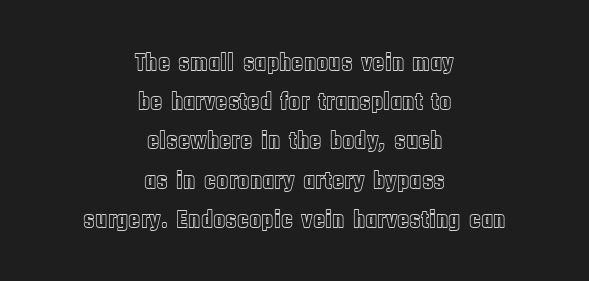
The image shows 25 px text type, upright; set centered, normal line spacing (1.57x), normal letter spacing, not underlined.
